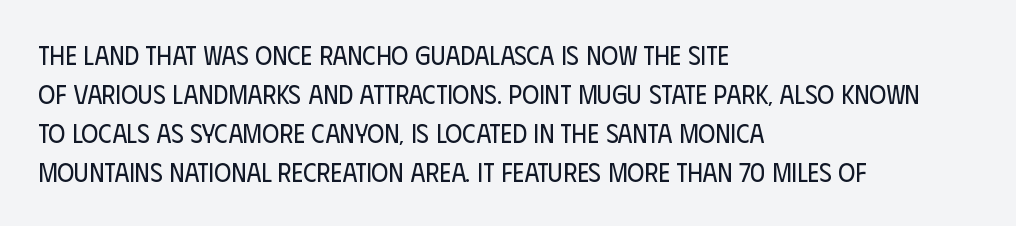
Q: Is the text bold? A: No.
Q: Is the text italic (slanted)? A: No, it is upright.
Q: Is the text underlined? A: No.
Q: How is the paragraph aligned? A: Left-aligned.
Q: Is the spacing between letters normal or unusually wide? A: Normal.
Q: Is the spacing between lines tight, normal or loose? A: Normal.
